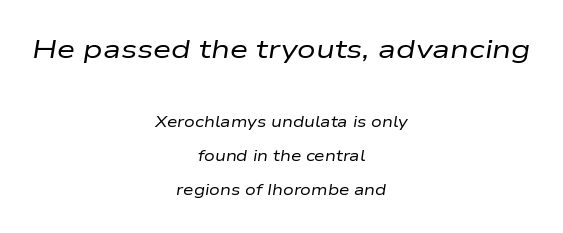
One-word summary of the alignment: center. You can tell it's italic because the verticals aren't actually vertical. This block would shrink considerably if given ordinary leading; it's expanded now. The strokes are not fattened; the text isn't bold.
